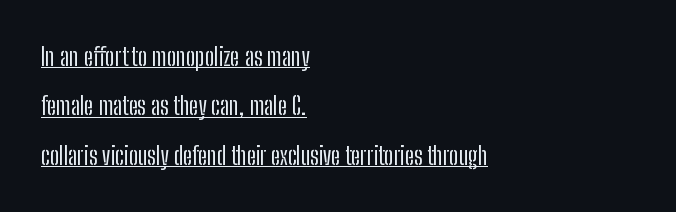
Every row of glyphs begins at an identical x-position on the left. A roman cut, with each character standing at attention. Each new line begins a long way beneath the previous one. The face used here appears with an underline applied. Spacing between characters is what you'd get straight out of the box.
